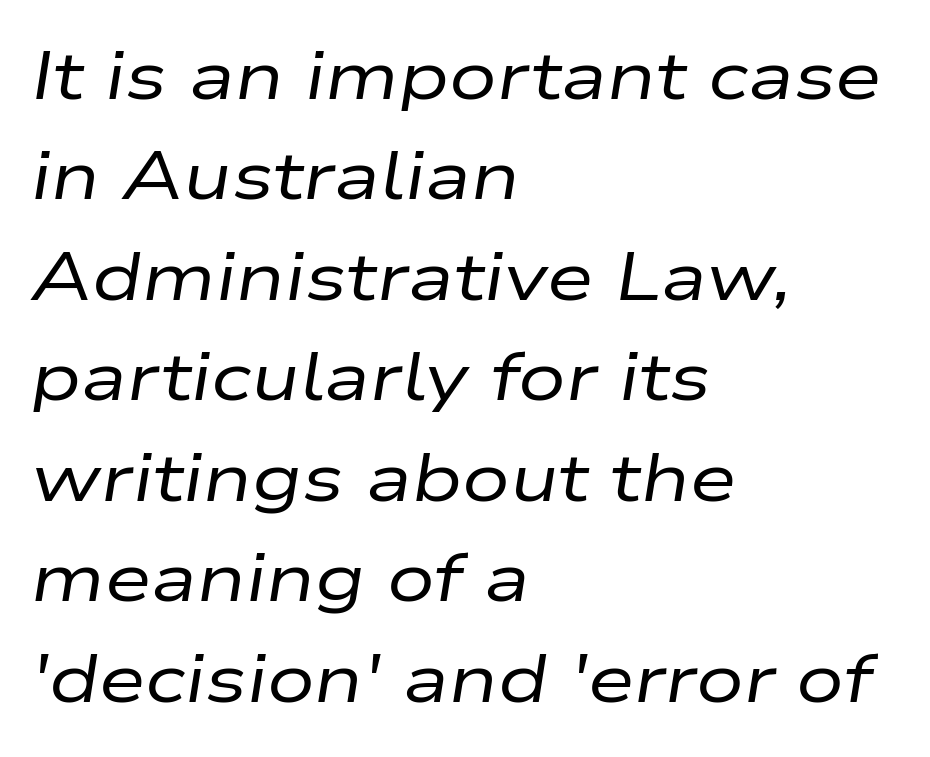
Style check: oblique. The zone under the glyphs is completely vacant. The vertical gap from one line to the next is medium. The rendering anchors every line to the left-hand side.
